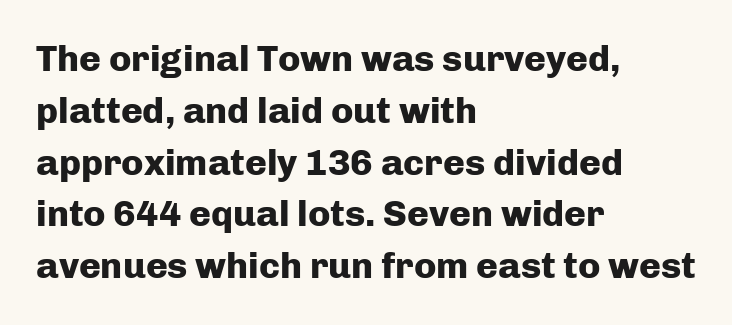
{"serif": "no", "italic": "no", "bold": "yes", "weight": "heavy", "width": "normal", "stroke_contrast": "low", "x_height": "medium", "monospaced": "no", "underline": "no", "align": "left", "line_spacing": "normal", "line_spacing_ratio": 1.4, "letter_spacing": "normal", "letter_spacing_em": 0.0, "glyph_px": 37}
